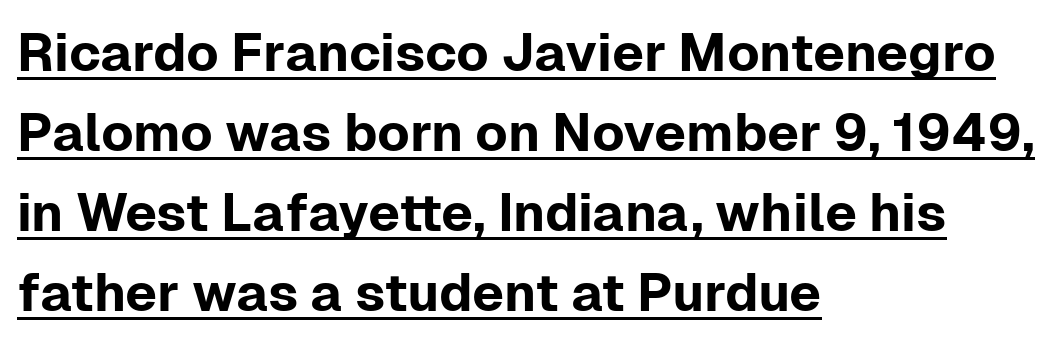
The image shows 53 px sans-serif type, upright; set left-aligned, normal line spacing (1.51x), normal letter spacing, underlined; low stroke contrast and a medium x-height.
